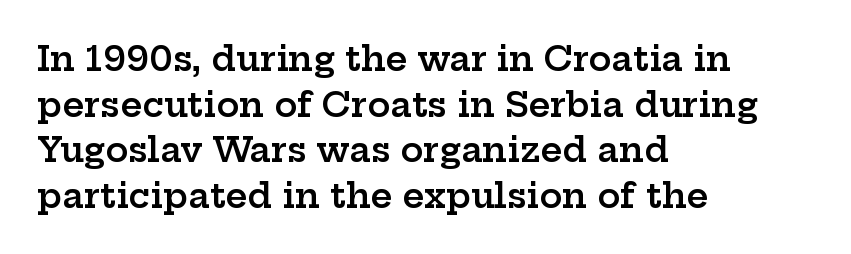
{"serif": "yes", "italic": "no", "bold": "semi", "weight": "semibold", "width": "wide", "stroke_contrast": "low", "x_height": "medium", "monospaced": "no", "underline": "no", "align": "left", "line_spacing": "normal", "line_spacing_ratio": 1.34, "letter_spacing": "normal", "letter_spacing_em": 0.0, "glyph_px": 34}
